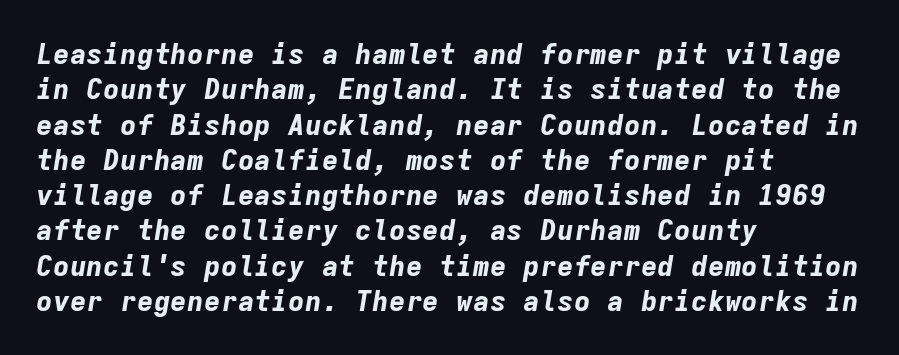
{"italic": "yes", "lean": "right", "slant_degrees": 9, "bold": "yes", "weight": "bold", "width": "normal", "stroke_contrast": "low", "x_height": "medium", "monospaced": "yes", "underline": "no", "align": "left", "line_spacing": "normal", "line_spacing_ratio": 1.26, "letter_spacing": "normal", "letter_spacing_em": 0.0, "glyph_px": 28}
